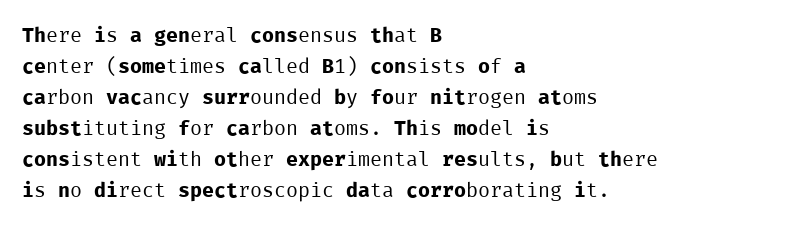
The image shows 20 px text type, upright; set left-aligned, normal line spacing (1.55x), normal letter spacing, not underlined.
